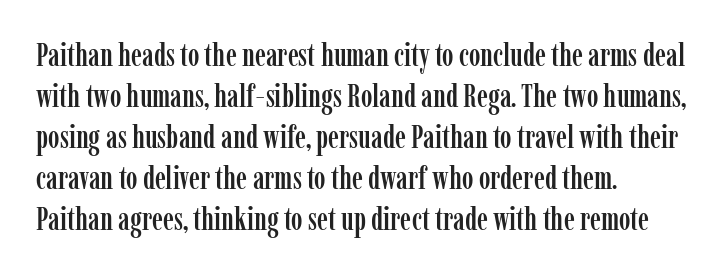
The image shows 31 px condensed serif type, upright; set left-aligned, normal line spacing (1.32x), normal letter spacing, not underlined; low stroke contrast and a medium x-height.
